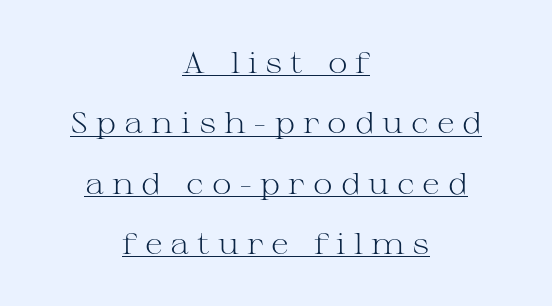
These lines are composed in type with serifs. The paragraph shown floats in the horizontal middle. Inter-character spacing is expanded well beyond the font's built-in metrics. How would I describe the line gaps? Wide and relaxed. Every character sits straight up, as roman type does.
